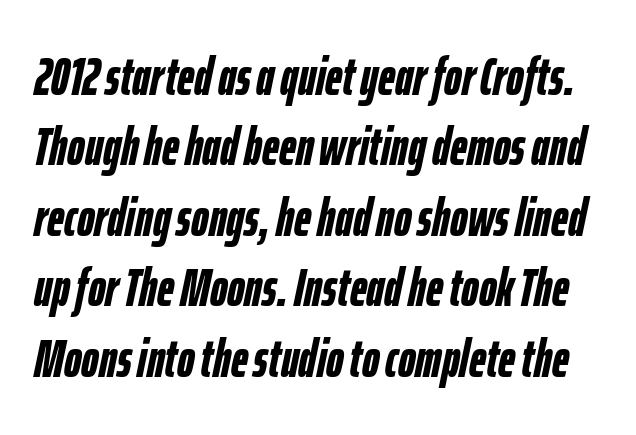
The image shows 53 px semibold, condensed type, italic (leaning right); set normal line spacing (1.33x), normal letter spacing, not underlined; low stroke contrast and a medium x-height.
